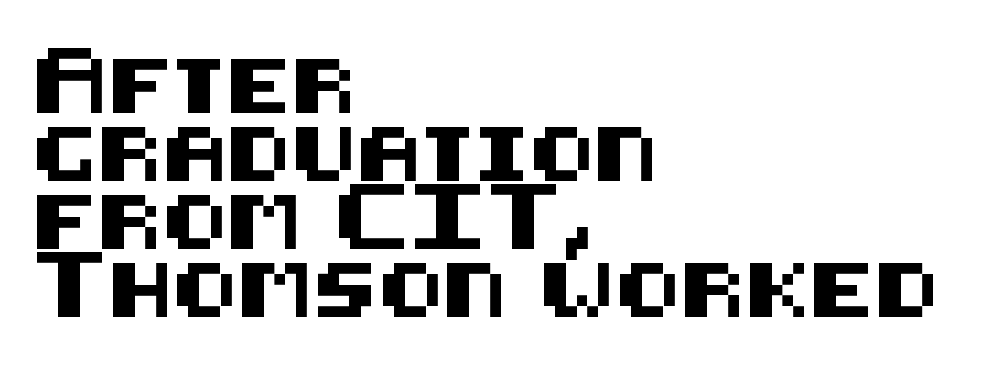
{"serif": "no", "italic": "no", "width": "normal", "stroke_contrast": "medium", "x_height": "large", "underline": "no", "align": "left", "line_spacing": "normal", "line_spacing_ratio": 1.26, "letter_spacing": "normal", "letter_spacing_em": 0.0, "glyph_px": 54}
